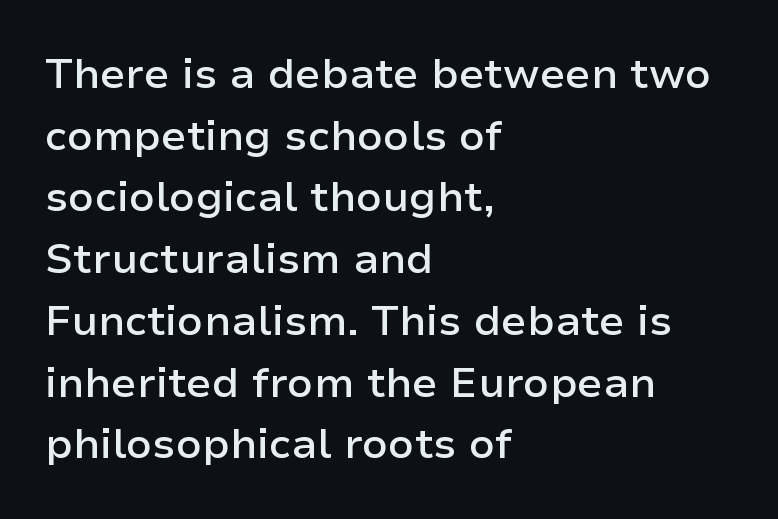
{"serif": "no", "italic": "no", "bold": "semi", "weight": "semibold", "width": "normal", "stroke_contrast": "low", "x_height": "medium", "monospaced": "no", "underline": "no", "align": "left", "line_spacing": "normal", "line_spacing_ratio": 1.47, "letter_spacing": "normal", "letter_spacing_em": 0.0, "glyph_px": 42}
